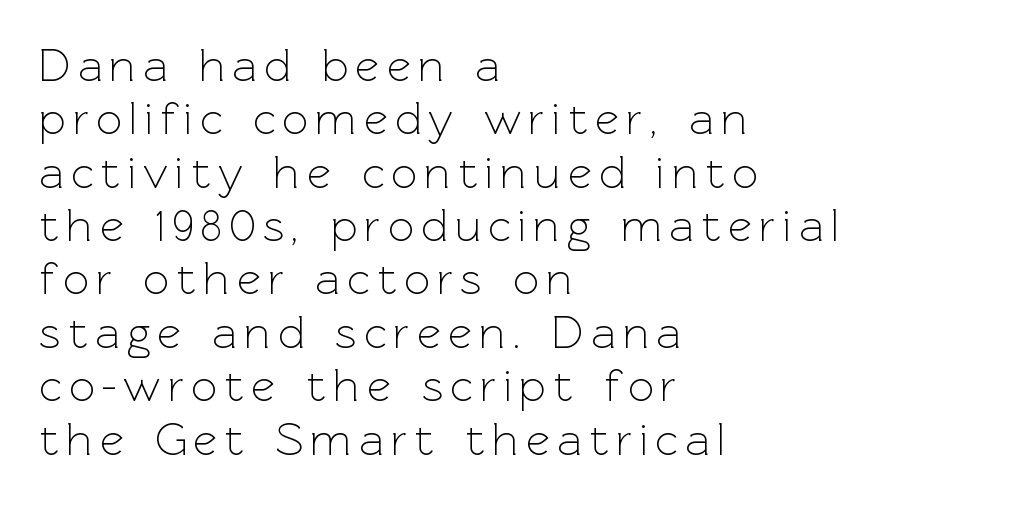
A classic flush-left, rag-right setting is used for this passage. The rendering uses natural spacing where letterforms have individual widths. Nobody drew a line under any word here. This sample uses an upright cut, with every glyph sitting square on the baseline. This is not heavy type; no bold has been used.
